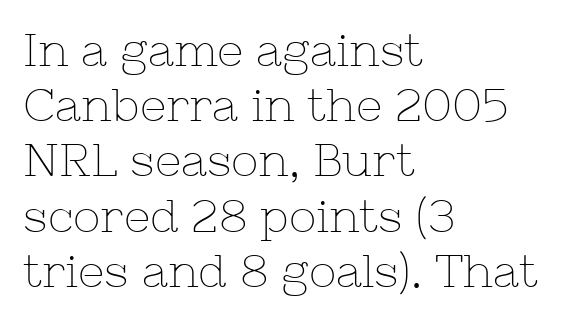
Q: Is the text bold? A: No.
Q: Is the text italic (slanted)? A: No, it is upright.
Q: Is the typeface a serif or a sans-serif typeface? A: Serif.
Q: Is the text underlined? A: No.
Q: How is the paragraph aligned? A: Left-aligned.
Q: Is the spacing between letters normal or unusually wide? A: Normal.
Q: Width (condensed, normal, or wide)? A: Normal.
Q: Stroke contrast? A: Low.
Q: x-height? A: Medium.
Q: Monospaced? A: No.
